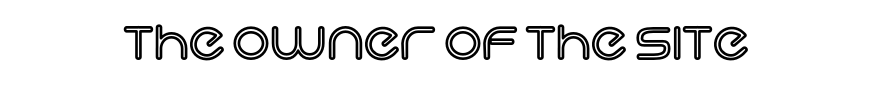
Short and long lines alike share a common midpoint. The passage shown has conventional tracking throughout. The type sits square on the baseline with zero lean. Character widths vary here, with narrow letters taking less room than wide ones. Any mark beneath the type? The region is blank.
